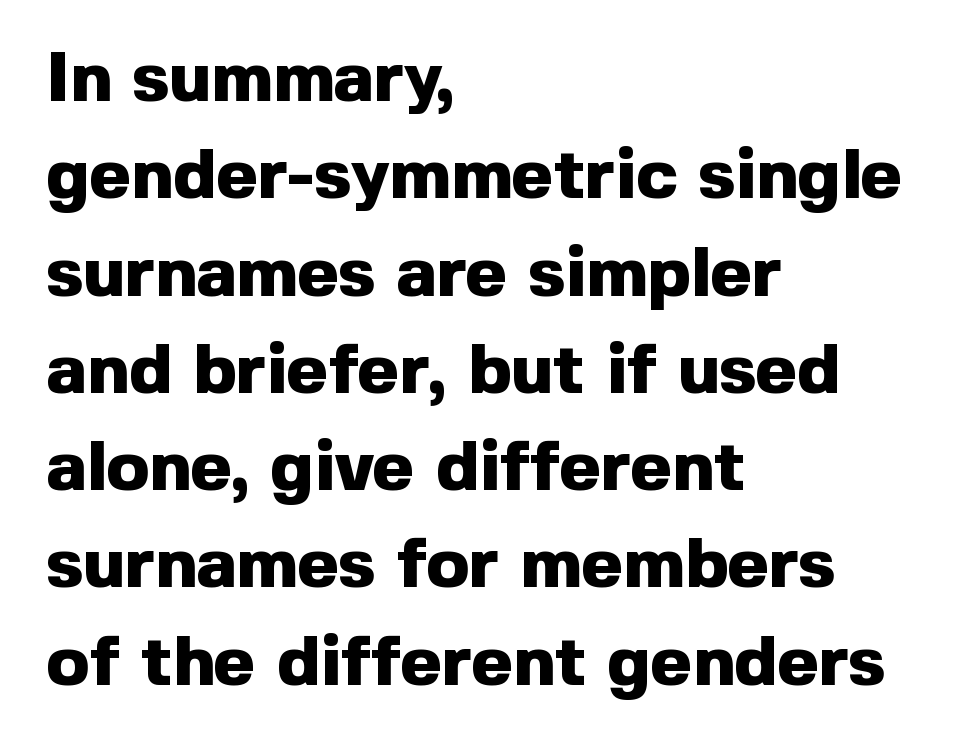
The image shows 71 px heavy sans-serif type, upright; set left-aligned, normal line spacing (1.37x), normal letter spacing, not underlined; a medium x-height.
